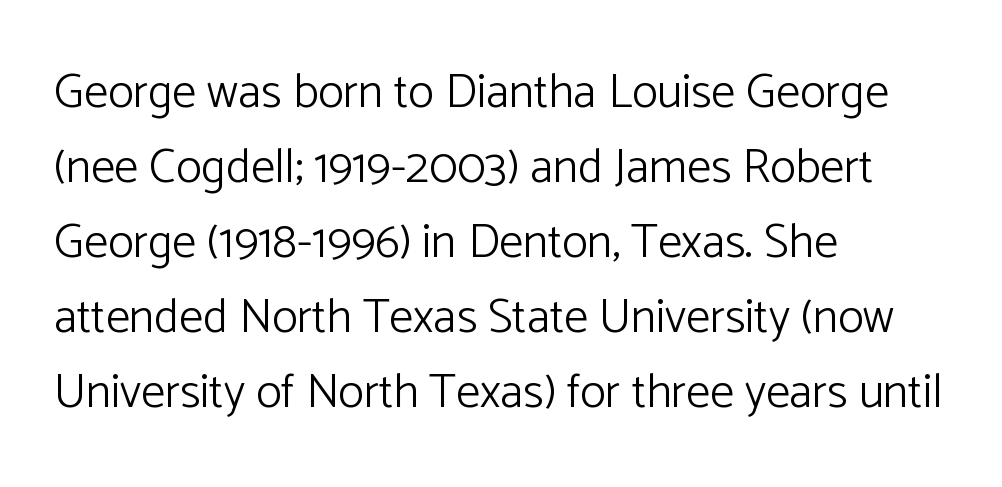
The image shows 48 px light sans-serif type, upright; set left-aligned, normal line spacing (1.56x), normal letter spacing, not underlined; low stroke contrast and a medium x-height.
